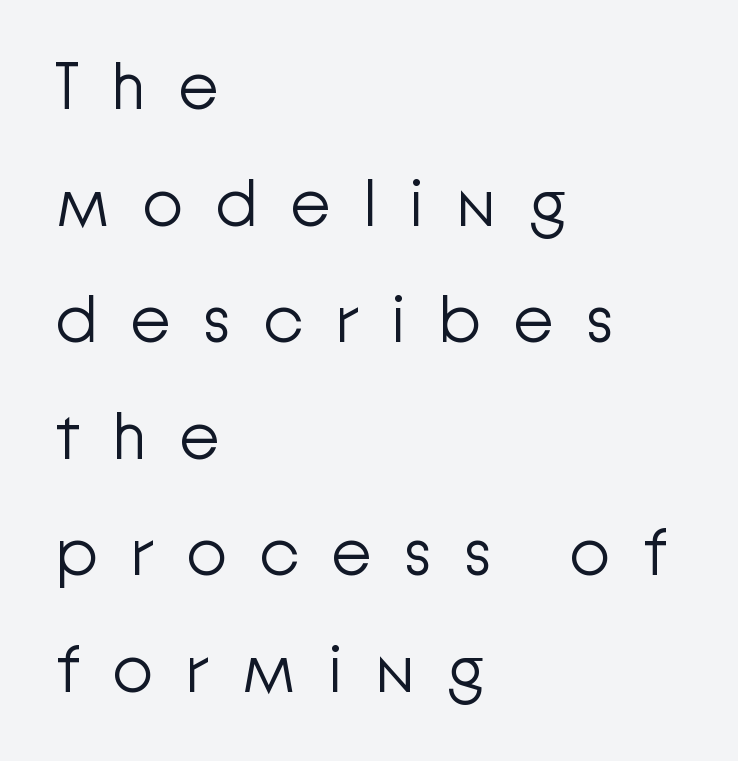
The face used here is proportionally spaced, like ordinary book or web type. The axis of the letterforms is exactly vertical. The passage shown is not bold in any degree. Just letters on the line, the space beneath them empty. If you drew a ruler down the left edge, every line would touch it. The rendering shows plain stroke endings on the letterforms — a sans-serif design.
